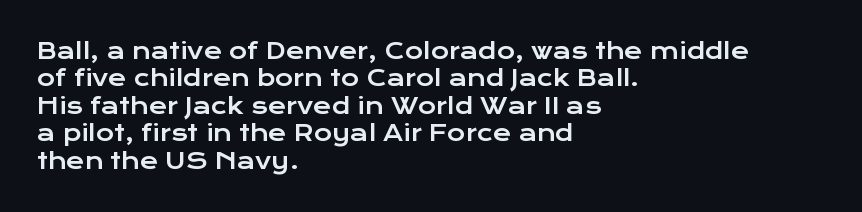
Q: Is the text italic (slanted)? A: No, it is upright.
Q: Is the text underlined? A: No.
Q: How is the paragraph aligned? A: Left-aligned.
Q: Is the spacing between letters normal or unusually wide? A: Normal.
Q: Is the spacing between lines tight, normal or loose? A: Normal.
